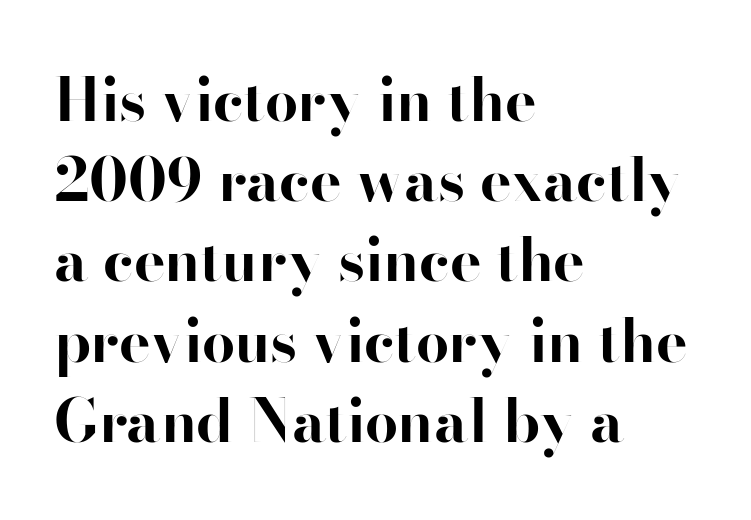
Looks like regular typesetting: each glyph gets only the width it needs. Designer's note — italics off, roman on. Check where the strokes stop: nothing finishes them off — pure sans. What stands out about the letter spacing? Nothing — it is the standard amount.
